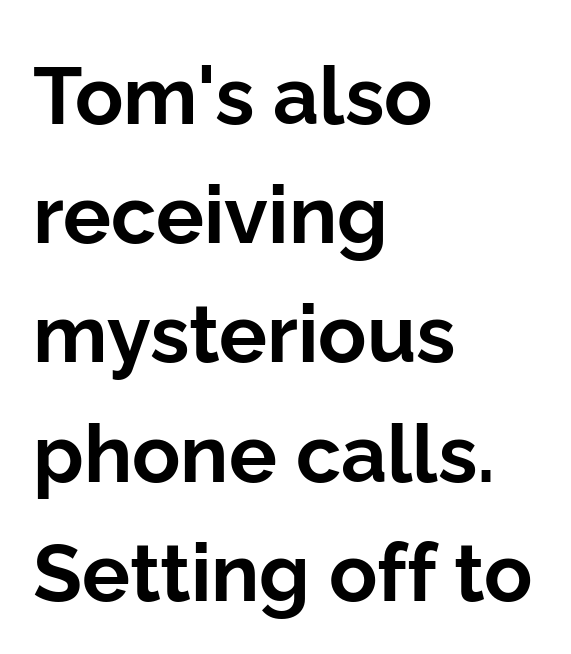
The image shows 80 px bold sans-serif type, upright; set left-aligned, normal line spacing (1.49x), normal letter spacing, not underlined; low stroke contrast and a medium x-height.
